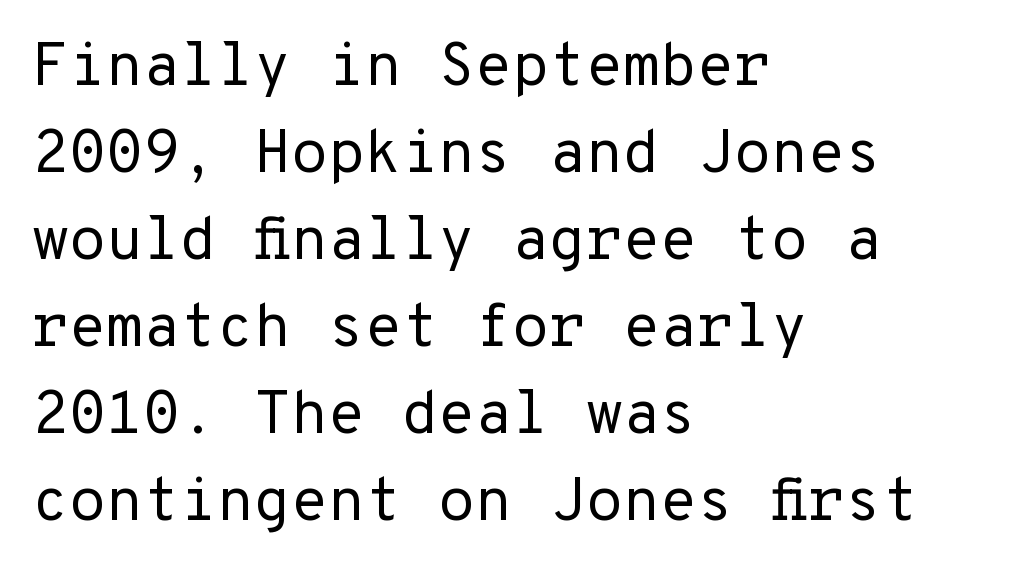
Q: Is the text bold? A: No.
Q: Is the text italic (slanted)? A: No, it is upright.
Q: Is the typeface a serif or a sans-serif typeface? A: Sans-serif.
Q: Is the text underlined? A: No.
Q: How is the paragraph aligned? A: Left-aligned.
Q: Is the spacing between letters normal or unusually wide? A: Normal.
Q: Is the spacing between lines tight, normal or loose? A: Normal.
Q: Width (condensed, normal, or wide)? A: Normal.
Q: Stroke contrast? A: Low.
Q: x-height? A: Medium.
Q: Monospaced? A: Yes.
